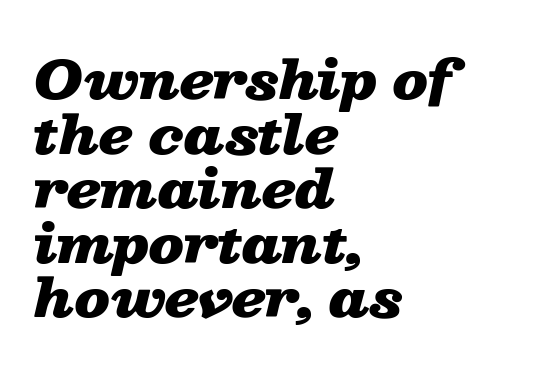
Here the designer chose a conventional face with non-uniform glyph widths. The horizontal fit of the characters is conventional and even. As a designer I'd log this as weight 700, bold. Glance below the letters and you will spot only blank space. If you measured baseline to baseline, you'd find a short distance. All the whitespace from short lines collects on the right.
